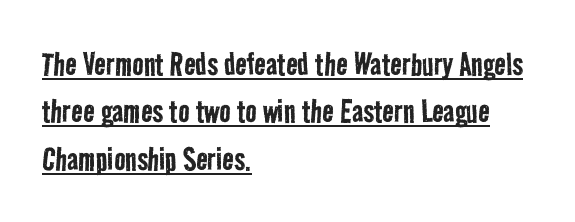
Is this a fixed-width face? No — the glyphs have proportional, varying widths. Each line starts at the same left margin while the right side varies. The sample's only ornament is a line tracing under the words. Look at the tracking — it's just the regular setting, nothing added.
